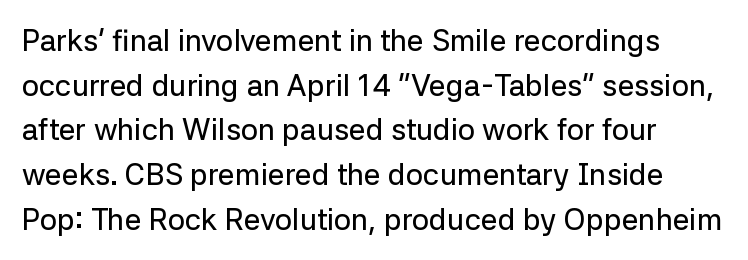
Q: Is the text italic (slanted)? A: No, it is upright.
Q: Is the typeface a serif or a sans-serif typeface? A: Sans-serif.
Q: Is the text underlined? A: No.
Q: Is the spacing between letters normal or unusually wide? A: Normal.
Q: Is the spacing between lines tight, normal or loose? A: Normal.
Q: Width (condensed, normal, or wide)? A: Normal.
Q: Stroke contrast? A: Low.
Q: x-height? A: Medium.
Q: Monospaced? A: No.
